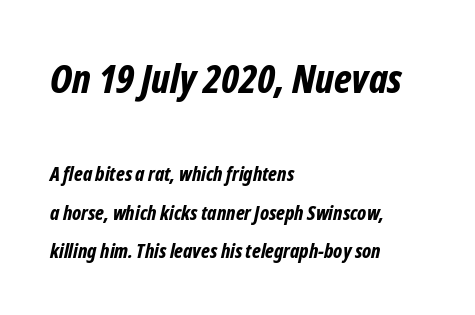
The image shows 40 px bold, condensed type, italic (leaning right); set left-aligned, loose line spacing (1.93x), normal letter spacing, not underlined; the first (top) block is 2.0x larger; low stroke contrast and a medium x-height.
